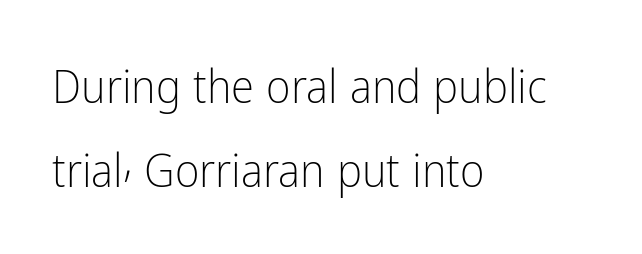
The image shows 47 px light, condensed sans-serif type, upright; set left-aligned, line spacing 1.79x, normal letter spacing, not underlined; low stroke contrast and a medium x-height.
